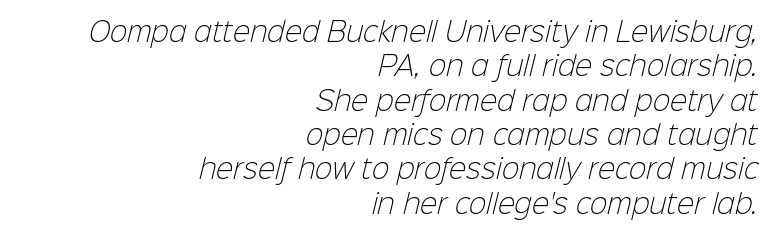
Q: Is the text bold? A: No.
Q: Is the text underlined? A: No.
Q: How is the paragraph aligned? A: Right-aligned.
Q: Is the spacing between letters normal or unusually wide? A: Normal.
Q: Is the spacing between lines tight, normal or loose? A: Normal.
